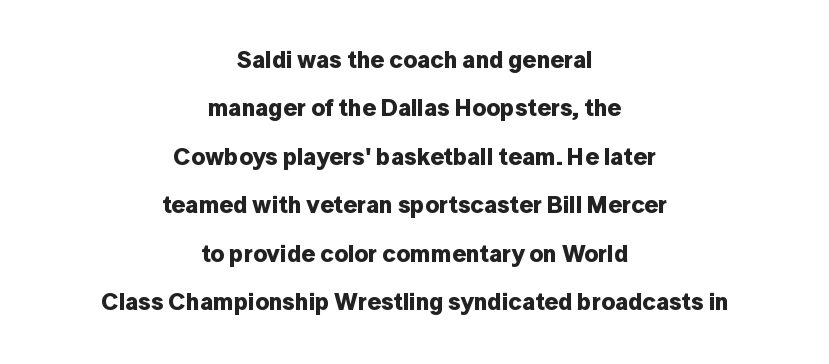
The image shows 24 px bold type, upright; set centered, loose line spacing (2.02x), normal letter spacing, not underlined.
